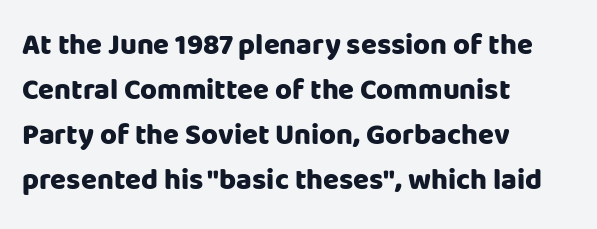
Q: Is the text bold? A: Yes.
Q: Is the text italic (slanted)? A: No, it is upright.
Q: Is the typeface a serif or a sans-serif typeface? A: Sans-serif.
Q: Is the text underlined? A: No.
Q: How is the paragraph aligned? A: Left-aligned.
Q: Is the spacing between letters normal or unusually wide? A: Normal.
Q: Is the spacing between lines tight, normal or loose? A: Normal.
Q: Width (condensed, normal, or wide)? A: Normal.
Q: Stroke contrast? A: Low.
Q: x-height? A: Large.
Q: Monospaced? A: No.
